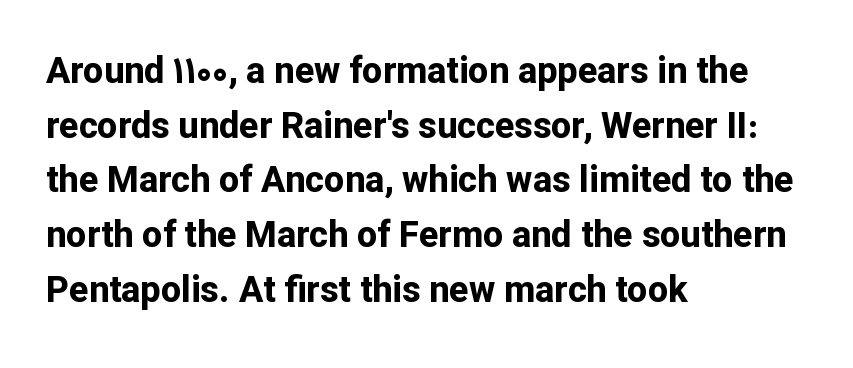
{"serif": "no", "italic": "no", "bold": "yes", "weight": "bold", "width": "normal", "stroke_contrast": "low", "x_height": "medium", "monospaced": "no", "underline": "no", "align": "left", "line_spacing": "normal", "line_spacing_ratio": 1.52, "letter_spacing": "normal", "letter_spacing_em": 0.0, "glyph_px": 36}
